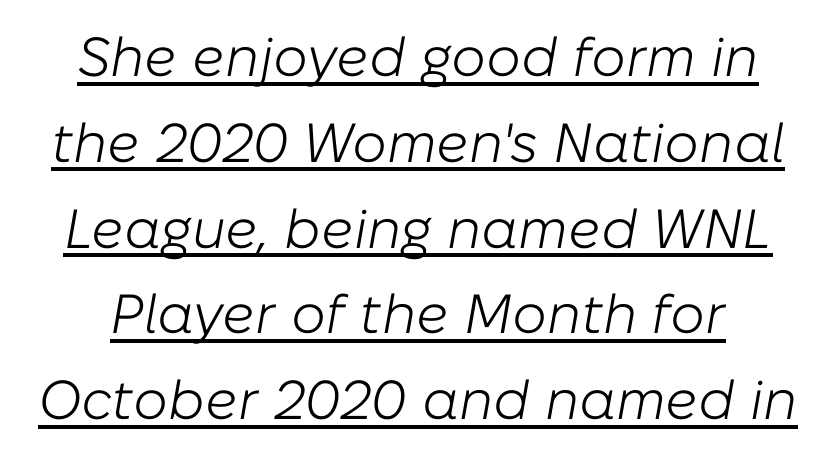
Q: Is the text bold? A: No.
Q: Is the text italic (slanted)? A: Yes, it leans right by about 10 degrees.
Q: Is the text underlined? A: Yes.
Q: Is the spacing between letters normal or unusually wide? A: Normal.
Q: Is the spacing between lines tight, normal or loose? A: Normal.
Q: Width (condensed, normal, or wide)? A: Normal.
Q: Stroke contrast? A: Low.
Q: x-height? A: Medium.
Q: Monospaced? A: No.
